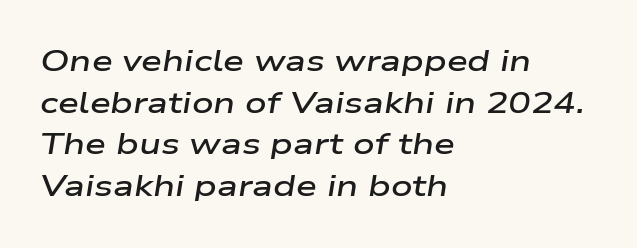
In terms of weight, the rendering is demibold, just under bold. Looks like regular typesetting: each glyph gets only the width it needs. Plain, unruled lines of type. The paragraph has a hard left edge and a soft right edge. The axis of the letterforms is tilted away from vertical. This rendering leaves character spacing at its baseline value.
